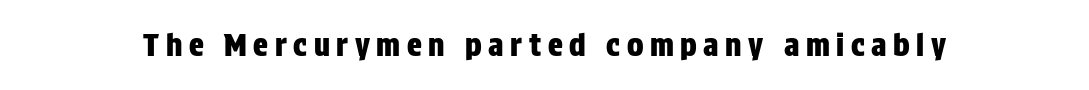
The image shows 31 px condensed sans-serif type, upright; set unusually wide letter spacing (+0.21 em), not underlined; low stroke contrast and a large x-height.
